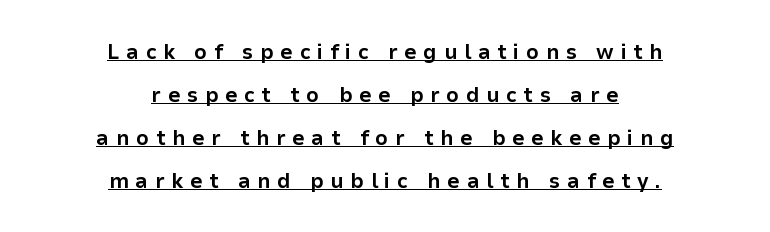
Q: Is the text bold? A: Yes.
Q: Is the text italic (slanted)? A: No, it is upright.
Q: Is the text underlined? A: Yes.
Q: How is the paragraph aligned? A: Centered.
Q: Is the spacing between letters normal or unusually wide? A: Unusually wide.
Q: Is the spacing between lines tight, normal or loose? A: Loose.
